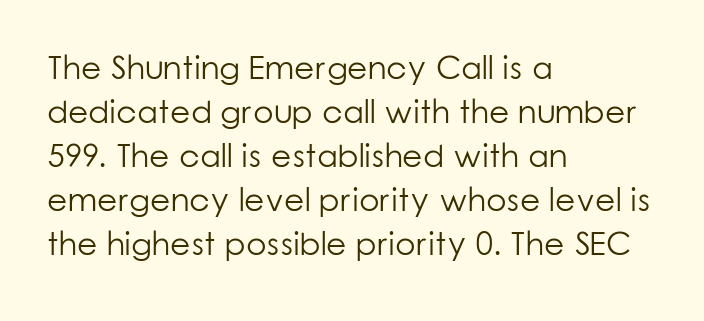
A typesetter would call this proportional, since set widths differ per character. Rule under the text: the space is simply empty. Line starts are locked; line ends wander. Nope, not italic — everything's standing straight. Nobody touched the tracking dial on this one. Nothing heavy about these letters — not bold at all.
